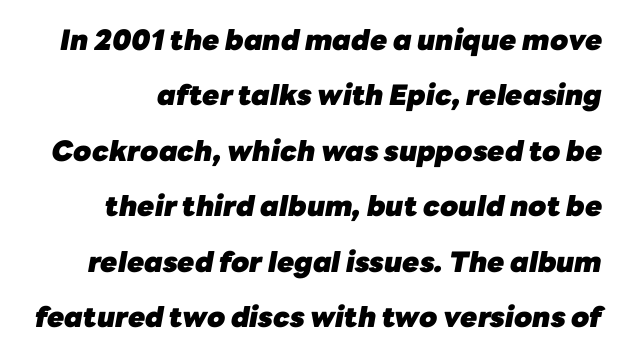
{"italic": "yes", "lean": "right", "slant_degrees": 10, "bold": "yes", "weight": "heavy", "width": "normal", "stroke_contrast": "low", "x_height": "medium", "monospaced": "no", "underline": "no", "line_spacing": "loose", "line_spacing_ratio": 1.98, "letter_spacing": "normal", "letter_spacing_em": 0.0, "glyph_px": 28}
